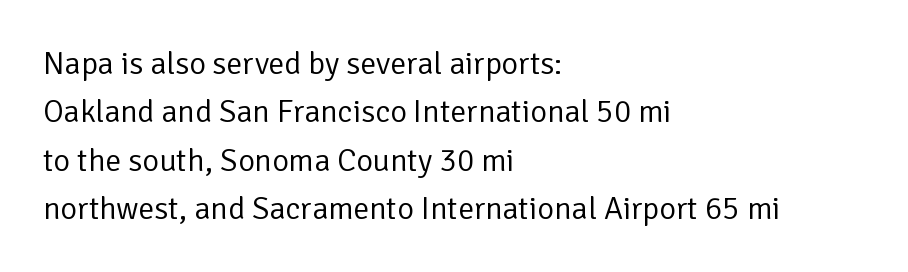
Q: Is the text bold? A: No.
Q: Is the text italic (slanted)? A: No, it is upright.
Q: Is the typeface a serif or a sans-serif typeface? A: Sans-serif.
Q: Is the text underlined? A: No.
Q: How is the paragraph aligned? A: Left-aligned.
Q: Is the spacing between letters normal or unusually wide? A: Normal.
Q: Is the spacing between lines tight, normal or loose? A: Normal.
Q: Width (condensed, normal, or wide)? A: Normal.
Q: Stroke contrast? A: Low.
Q: x-height? A: Medium.
Q: Monospaced? A: No.
